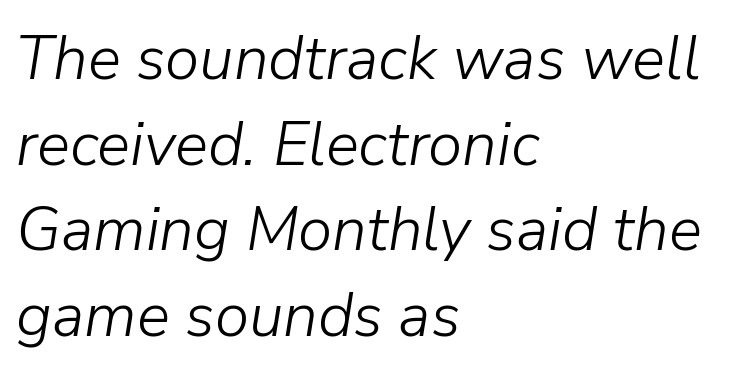
Words float on clear page, feet unadorned. A typesetter would mark this as italic. The line texture is even and compact thanks to regular tracking. You could not count columns in this text — the font is proportionally spaced. Bold? No — there's no thickening of the strokes.
